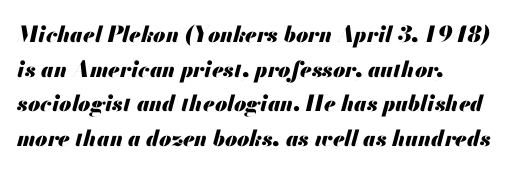
The image shows 22 px bold type, italic (leaning right); set left-aligned, normal line spacing (1.57x), normal letter spacing, not underlined.
